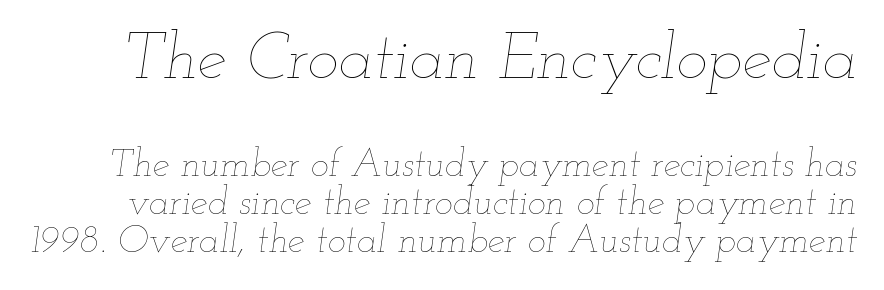
If you squint, the top block still reads clearly — it's the larger of the two. The tracking reads as untouched default to a designer's eye. Vertical stems look standard width or narrower in stroke. A bare baseline throughout the passage. Spacing verdict: proportional, widths tailored to each character. Interline gaps are noticeably narrow in this sample.
